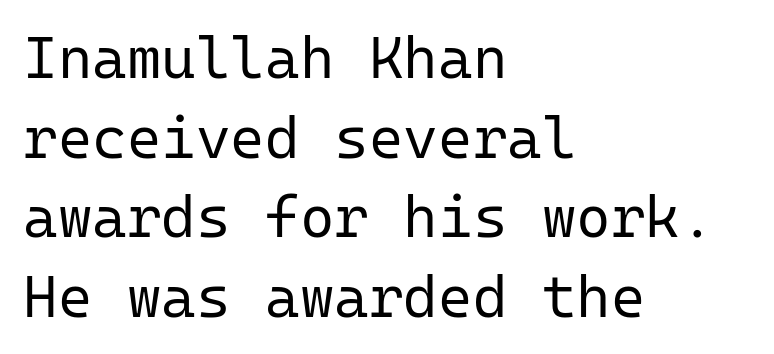
Q: Is the text bold? A: No.
Q: Is the text italic (slanted)? A: No, it is upright.
Q: Is the typeface a serif or a sans-serif typeface? A: Sans-serif.
Q: Is the text underlined? A: No.
Q: How is the paragraph aligned? A: Left-aligned.
Q: Is the spacing between letters normal or unusually wide? A: Normal.
Q: Is the spacing between lines tight, normal or loose? A: Normal.
Q: Width (condensed, normal, or wide)? A: Normal.
Q: Stroke contrast? A: Low.
Q: x-height? A: Medium.
Q: Monospaced? A: Yes.
